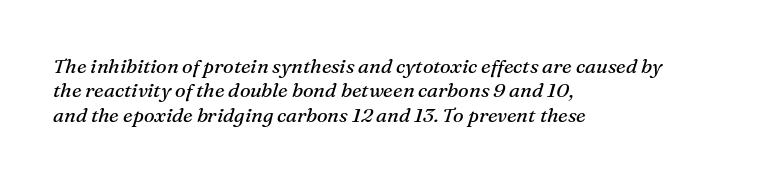
The image shows 20 px text type, italic (leaning right); set left-aligned, line spacing 1.22x, normal letter spacing, not underlined.
